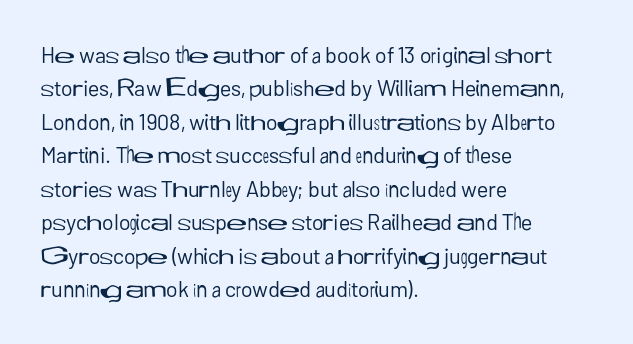
{"italic": "no", "bold": "no", "underline": "no", "align": "left", "line_spacing": "normal", "line_spacing_ratio": 1.52, "letter_spacing": "normal", "letter_spacing_em": 0.0, "glyph_px": 22}
